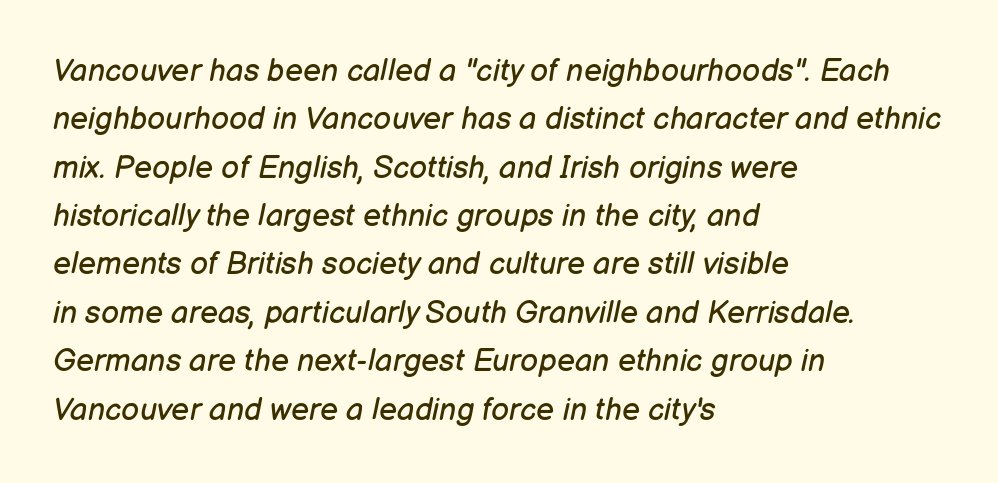
Layout note: lines flush left. The rows are spaced the way most documents space them. Bare-footed words on every line. Here the designer chose a conventional face with non-uniform glyph widths.
